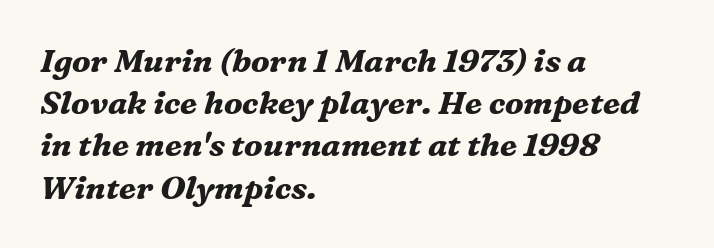
The image shows 32 px bold serif type, italic (leaning right); set left-aligned, normal line spacing (1.32x), normal letter spacing, not underlined; medium stroke contrast and a medium x-height.
